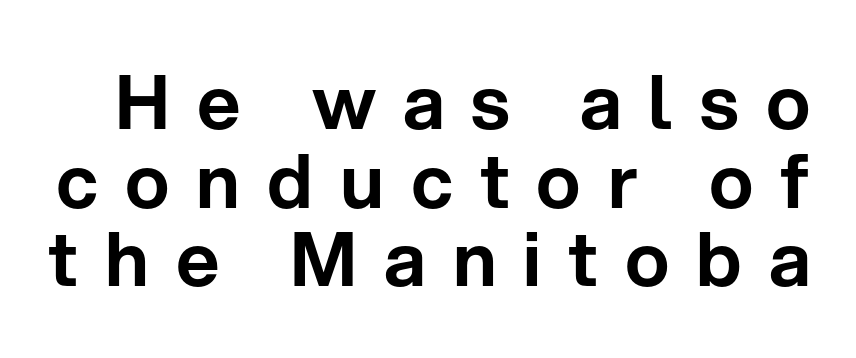
{"serif": "no", "italic": "no", "width": "normal", "stroke_contrast": "low", "x_height": "medium", "monospaced": "no", "underline": "no", "line_spacing": "tight", "line_spacing_ratio": 1.05, "letter_spacing": "wide", "letter_spacing_em": 0.36, "glyph_px": 75}
